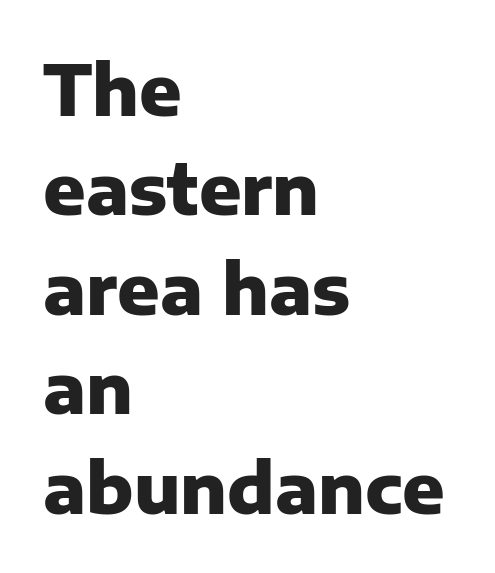
{"serif": "no", "italic": "no", "bold": "yes", "weight": "heavy", "width": "normal", "stroke_contrast": "low", "x_height": "medium", "monospaced": "no", "underline": "no", "align": "left", "line_spacing": "normal", "line_spacing_ratio": 1.42, "letter_spacing": "normal", "letter_spacing_em": 0.0, "glyph_px": 70}
